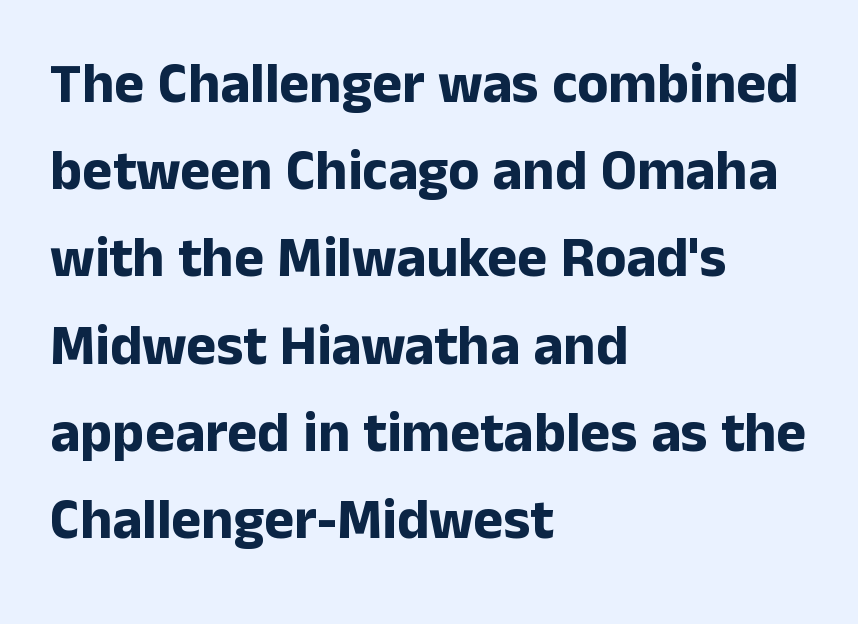
Q: Is the text bold? A: Yes.
Q: Is the text italic (slanted)? A: No, it is upright.
Q: Is the typeface a serif or a sans-serif typeface? A: Sans-serif.
Q: Is the text underlined? A: No.
Q: How is the paragraph aligned? A: Left-aligned.
Q: Is the spacing between letters normal or unusually wide? A: Normal.
Q: Is the spacing between lines tight, normal or loose? A: Normal.
Q: Width (condensed, normal, or wide)? A: Normal.
Q: Stroke contrast? A: Low.
Q: x-height? A: Medium.
Q: Monospaced? A: No.
